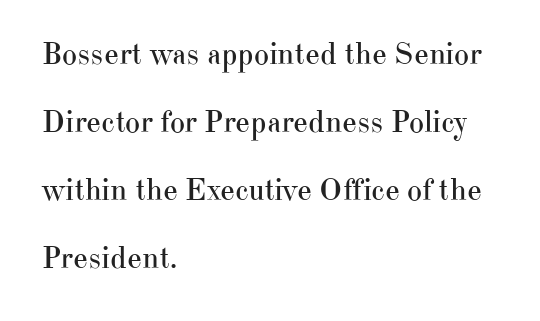
Tracking value appears to be zero — textbook default spacing. The passage shown is typed in a proportional face where columns would drift. Note: serifs present on the glyphs. Weight: in the light-to-regular range.
